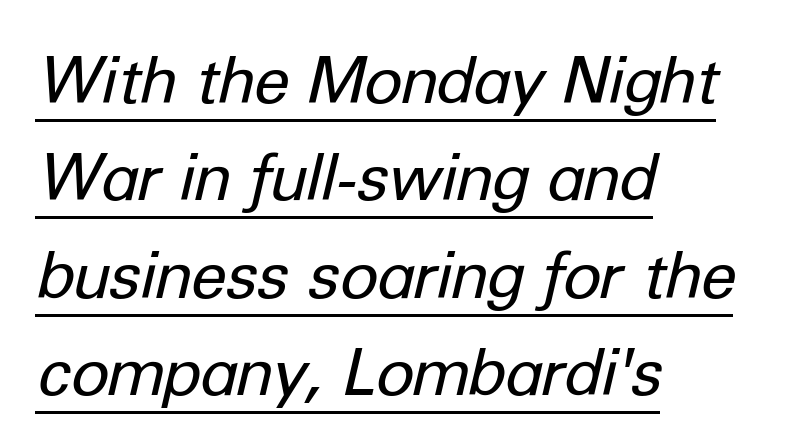
Q: Is the text bold? A: No.
Q: Is the text italic (slanted)? A: Yes, it leans right by about 12 degrees.
Q: Is the text underlined? A: Yes.
Q: How is the paragraph aligned? A: Left-aligned.
Q: Is the spacing between letters normal or unusually wide? A: Normal.
Q: Is the spacing between lines tight, normal or loose? A: Normal.
Q: Width (condensed, normal, or wide)? A: Normal.
Q: Stroke contrast? A: Low.
Q: x-height? A: Medium.
Q: Monospaced? A: No.
